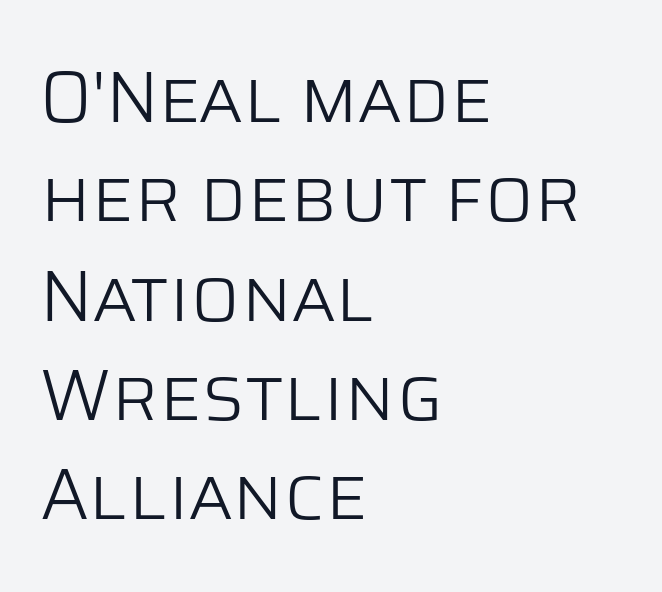
Q: Is the text bold? A: No.
Q: Is the text italic (slanted)? A: No, it is upright.
Q: Is the typeface a serif or a sans-serif typeface? A: Sans-serif.
Q: Is the text underlined? A: No.
Q: How is the paragraph aligned? A: Left-aligned.
Q: Is the spacing between letters normal or unusually wide? A: Normal.
Q: Is the spacing between lines tight, normal or loose? A: Normal.
Q: Width (condensed, normal, or wide)? A: Normal.
Q: Stroke contrast? A: Low.
Q: x-height? A: Large.
Q: Monospaced? A: No.
